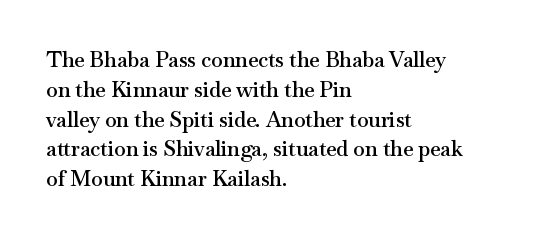
Q: Is the text bold? A: Semi-bold.
Q: Is the text italic (slanted)? A: No, it is upright.
Q: Is the text underlined? A: No.
Q: How is the paragraph aligned? A: Left-aligned.
Q: Is the spacing between letters normal or unusually wide? A: Normal.
Q: Is the spacing between lines tight, normal or loose? A: Normal.
